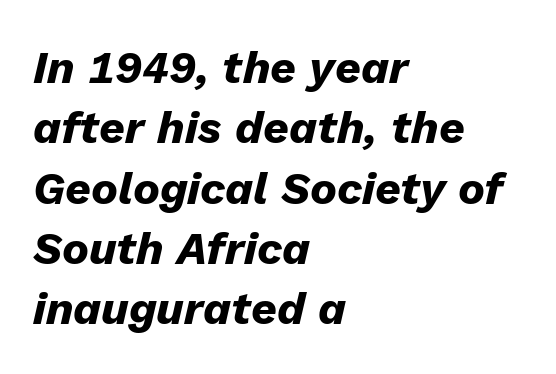
Glyph-to-glyph distance matches everyday printed text. Evenly set lines give the paragraph a standard silhouette. All the whitespace from short lines collects on the right. Pretty heavy lettering here — definitely bold.
